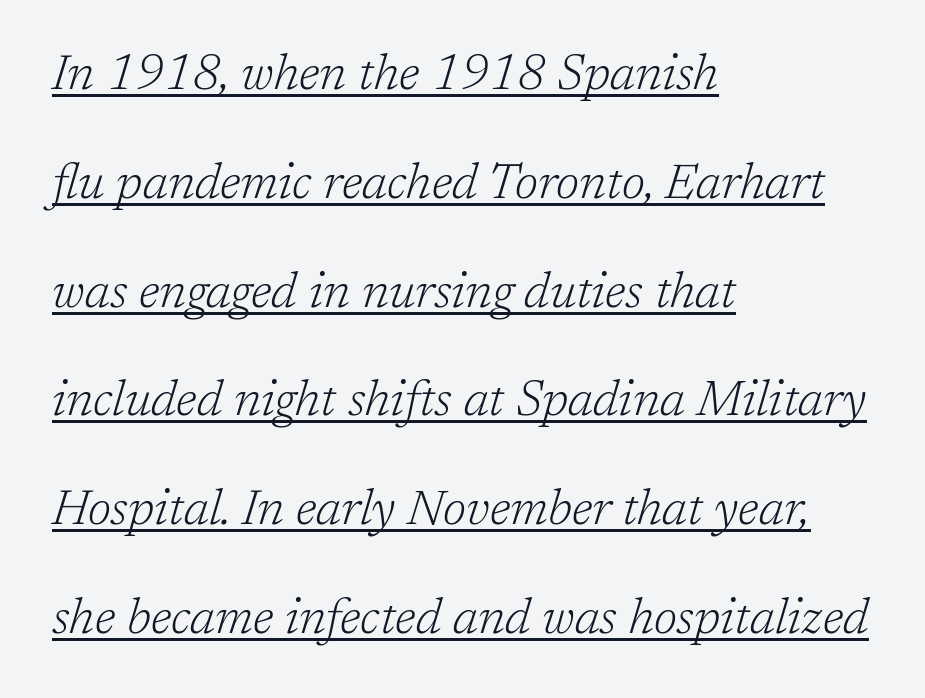
{"serif": "yes", "italic": "yes", "lean": "right", "slant_degrees": 17, "bold": "no", "weight": "light", "width": "normal", "stroke_contrast": "low", "x_height": "medium", "monospaced": "no", "underline": "yes", "align": "left", "line_spacing": "loose", "line_spacing_ratio": 2.22, "letter_spacing": "normal", "letter_spacing_em": 0.0, "glyph_px": 49}
